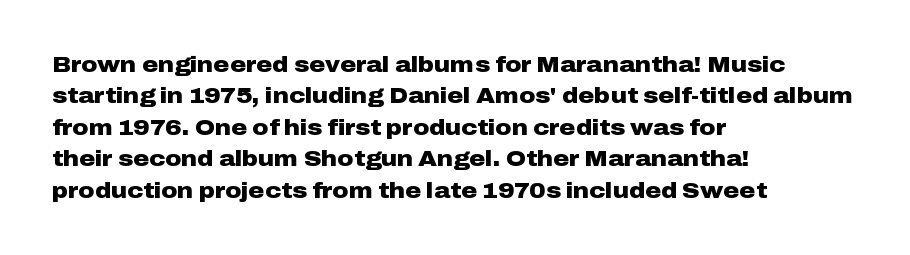
Q: Is the text bold? A: Yes.
Q: Is the text italic (slanted)? A: No, it is upright.
Q: Is the text underlined? A: No.
Q: How is the paragraph aligned? A: Left-aligned.
Q: Is the spacing between letters normal or unusually wide? A: Normal.
Q: Is the spacing between lines tight, normal or loose? A: Normal.
